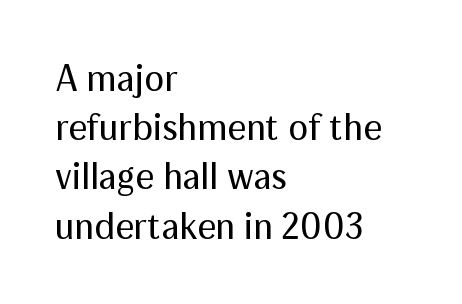
The image shows 37 px regular-weight sans-serif type, upright; set left-aligned, normal line spacing (1.33x), normal letter spacing, not underlined; medium stroke contrast and a medium x-height.
